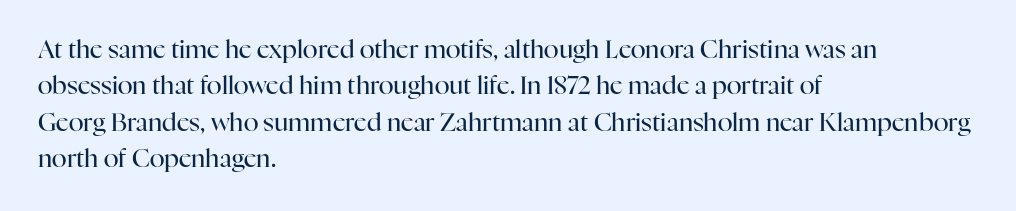
The image shows 25 px text type, upright; set left-aligned, normal line spacing (1.46x), normal letter spacing, not underlined.
